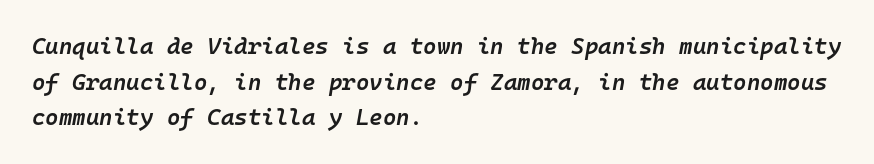
The image shows 23 px text type, italic (leaning right); set left-aligned, normal line spacing (1.55x), normal letter spacing, not underlined.
